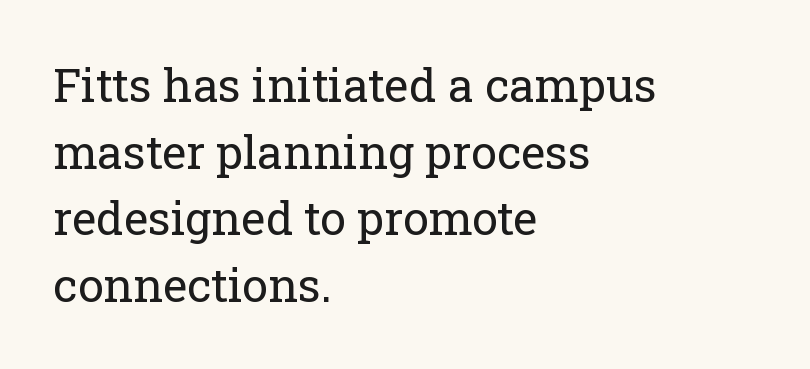
Q: Is the text bold? A: No.
Q: Is the text italic (slanted)? A: No, it is upright.
Q: Is the typeface a serif or a sans-serif typeface? A: Serif.
Q: Is the text underlined? A: No.
Q: How is the paragraph aligned? A: Left-aligned.
Q: Is the spacing between letters normal or unusually wide? A: Normal.
Q: Is the spacing between lines tight, normal or loose? A: Normal.
Q: Width (condensed, normal, or wide)? A: Normal.
Q: Stroke contrast? A: Low.
Q: x-height? A: Medium.
Q: Monospaced? A: No.
